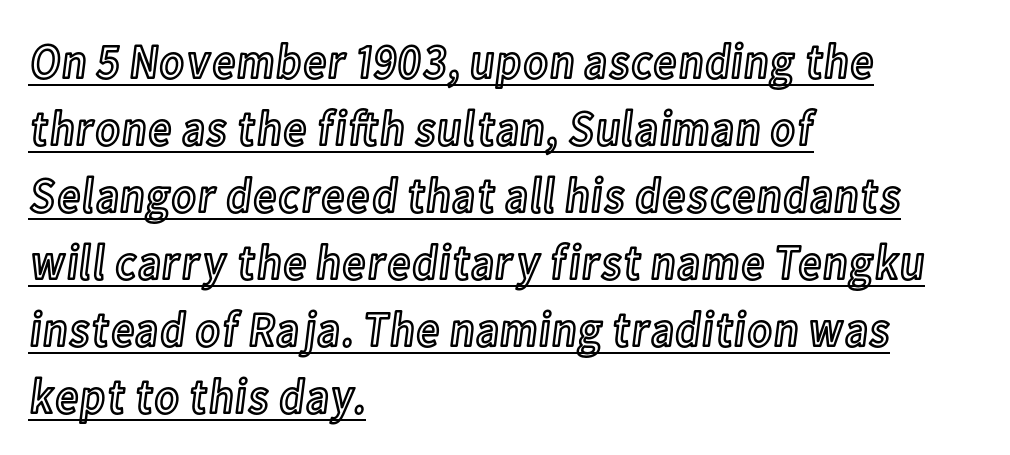
{"width": "condensed", "x_height": "medium", "monospaced": "no", "underline": "yes", "align": "left", "line_spacing": "normal", "line_spacing_ratio": 1.34, "letter_spacing": "normal", "letter_spacing_em": 0.0, "glyph_px": 50}
